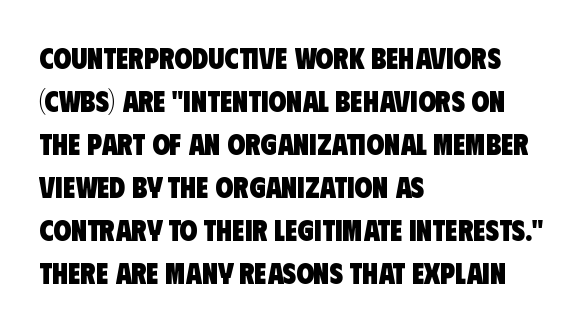
Successive baselines arrive at the customary interval. The words here are not underlined. Weight: bold. Do the characters align in a grid? No, the font is proportional. Each letter's strokes conclude bluntly, with no projecting serifs.
